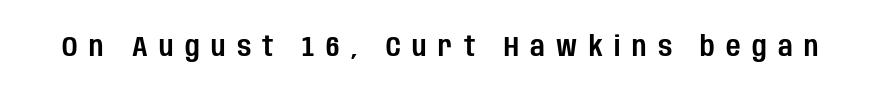
Posture: straight, roman, zero tilt. Loose tracking; the words dissolve into strings of separated letters. The face used here is proportionally spaced, like ordinary book or web type. Descenders hang freely into open space.
